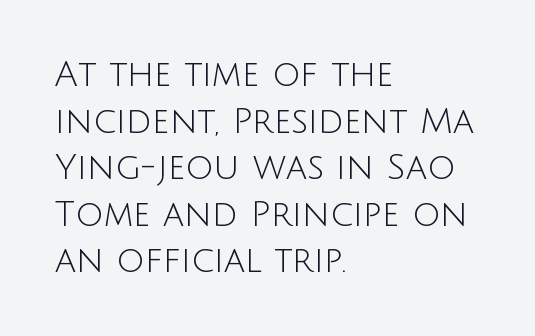
Q: Is the text bold? A: No.
Q: Is the text italic (slanted)? A: No, it is upright.
Q: Is the typeface a serif or a sans-serif typeface? A: Sans-serif.
Q: Is the text underlined? A: No.
Q: How is the paragraph aligned? A: Left-aligned.
Q: Is the spacing between letters normal or unusually wide? A: Normal.
Q: Is the spacing between lines tight, normal or loose? A: Normal.
Q: Width (condensed, normal, or wide)? A: Normal.
Q: Stroke contrast? A: Low.
Q: x-height? A: Large.
Q: Monospaced? A: No.
